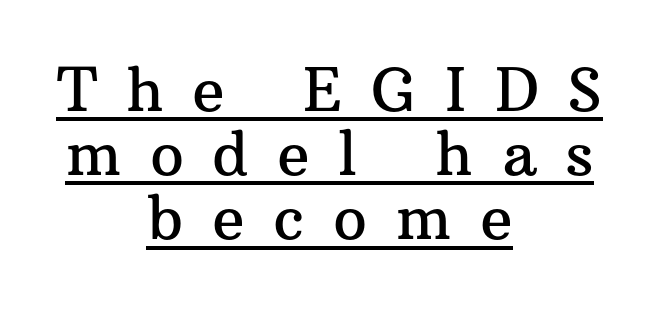
Like a heading marked for emphasis, these lines bear an underscore. This rendering employs a face with finishing strokes, i.e., a serif. A roman cut, with each character standing at attention. A student would call this center alignment; a typographer would say set centered.
